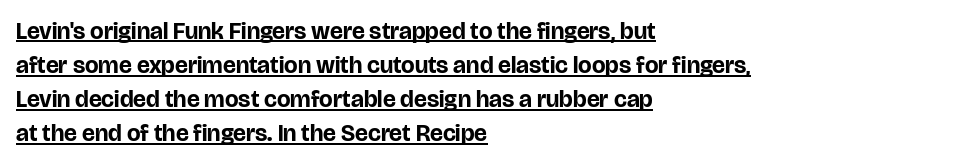
The paragraph shown leans on its left margin. Chunky letters — that's bold for sure. Posture: straight, roman, zero tilt. The rendering uses the underline text-decoration. Honestly, the row spacing looks completely unremarkable.
